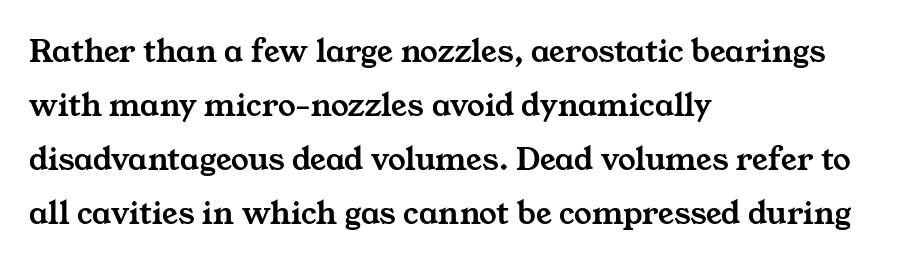
{"serif": "yes", "width": "wide", "stroke_contrast": "medium", "x_height": "medium", "monospaced": "no", "underline": "no", "align": "left", "line_spacing": "normal", "line_spacing_ratio": 1.54, "letter_spacing": "normal", "letter_spacing_em": 0.0, "glyph_px": 35}
